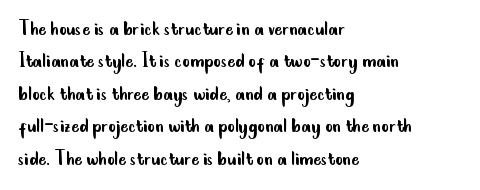
The image shows 23 px text type, upright; set left-aligned, normal line spacing (1.41x), normal letter spacing, not underlined.
